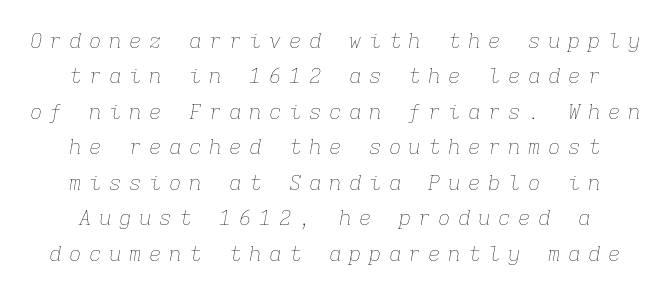
Each stroke keeps to a modest, everyday thickness or less. Glyph-to-glyph distance is far greater than everyday printed text. Vertically, the passage feels balanced, rows spaced as you'd expect. The rendering applies a slant to the glyphs.
